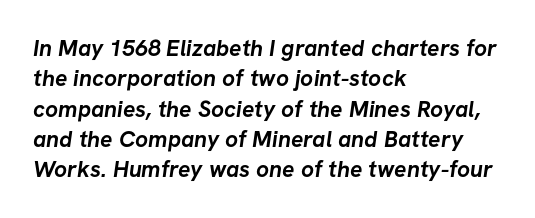
{"bold": "yes", "underline": "no", "align": "left", "line_spacing": "normal", "line_spacing_ratio": 1.32, "letter_spacing": "normal", "letter_spacing_em": 0.0, "glyph_px": 23}
